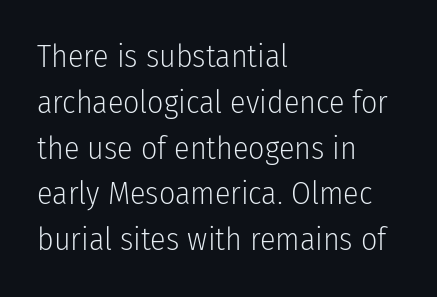
Q: Is the text bold? A: No.
Q: Is the text italic (slanted)? A: No, it is upright.
Q: Is the typeface a serif or a sans-serif typeface? A: Sans-serif.
Q: Is the text underlined? A: No.
Q: How is the paragraph aligned? A: Left-aligned.
Q: Is the spacing between letters normal or unusually wide? A: Normal.
Q: Is the spacing between lines tight, normal or loose? A: Normal.
Q: Width (condensed, normal, or wide)? A: Condensed.
Q: Stroke contrast? A: Low.
Q: x-height? A: Medium.
Q: Monospaced? A: No.
